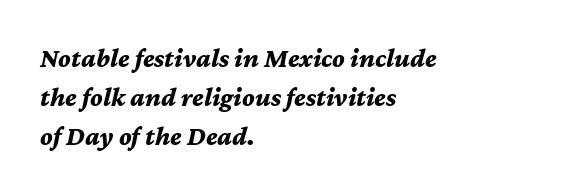
{"italic": "yes", "lean": "right", "slant_degrees": 12, "bold": "yes", "underline": "no", "align": "left", "line_spacing": "normal", "line_spacing_ratio": 1.44, "letter_spacing": "normal", "letter_spacing_em": 0.0, "glyph_px": 27}
